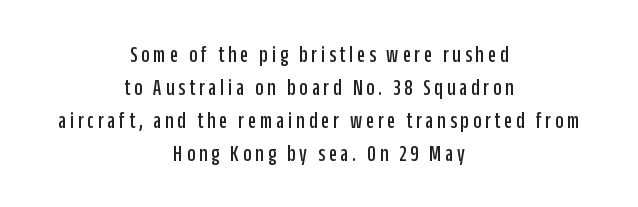
Q: Is the text italic (slanted)? A: No, it is upright.
Q: Is the text underlined? A: No.
Q: How is the paragraph aligned? A: Centered.
Q: Is the spacing between lines tight, normal or loose? A: Normal.
